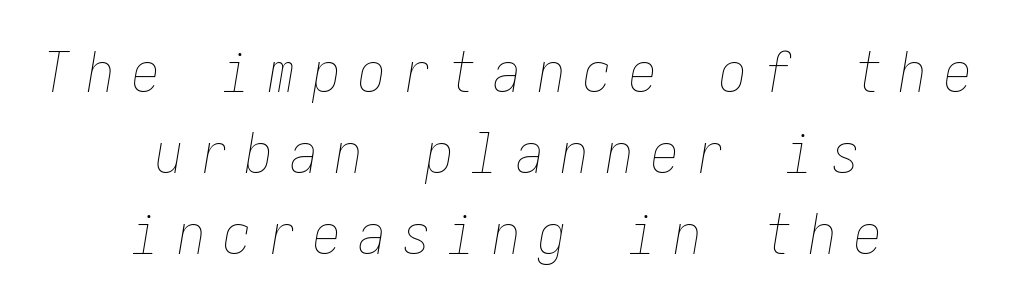
The image shows 55 px thin, condensed type, italic (leaning right); set centered, normal line spacing (1.47x), unusually wide letter spacing (+0.32 em), not underlined; low stroke contrast and a medium x-height.
